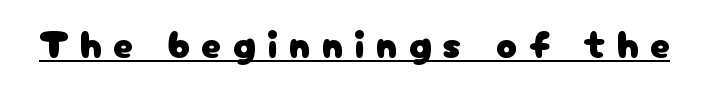
{"serif": "no", "italic": "no", "width": "normal", "stroke_contrast": "low", "x_height": "medium", "monospaced": "no", "underline": "yes", "letter_spacing": "wide", "letter_spacing_em": 0.29, "glyph_px": 39}
